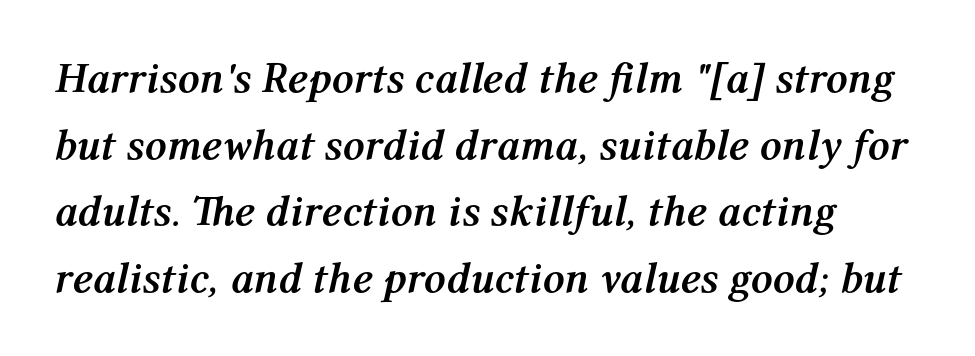
The image shows 43 px semibold type, italic (leaning right); set left-aligned, normal line spacing (1.55x), normal letter spacing, not underlined; medium stroke contrast and a medium x-height.
